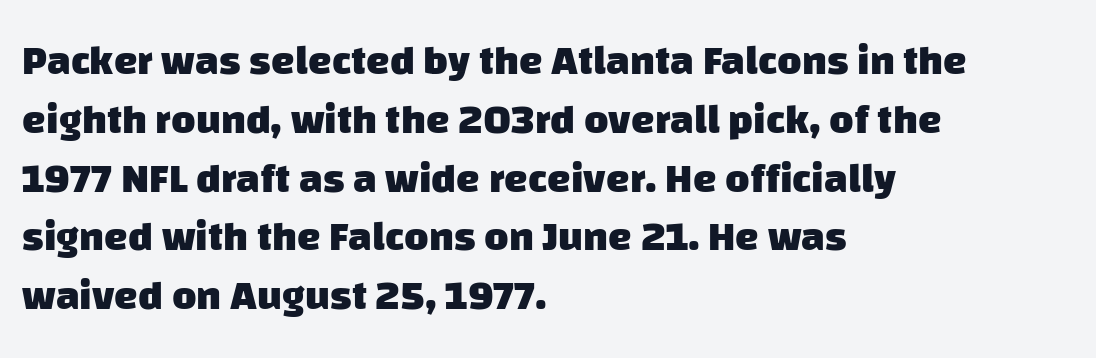
Q: Is the text bold? A: Yes.
Q: Is the typeface a serif or a sans-serif typeface? A: Sans-serif.
Q: Is the text underlined? A: No.
Q: How is the paragraph aligned? A: Left-aligned.
Q: Is the spacing between letters normal or unusually wide? A: Normal.
Q: Is the spacing between lines tight, normal or loose? A: Normal.
Q: Width (condensed, normal, or wide)? A: Normal.
Q: Stroke contrast? A: Low.
Q: x-height? A: Large.
Q: Monospaced? A: No.
